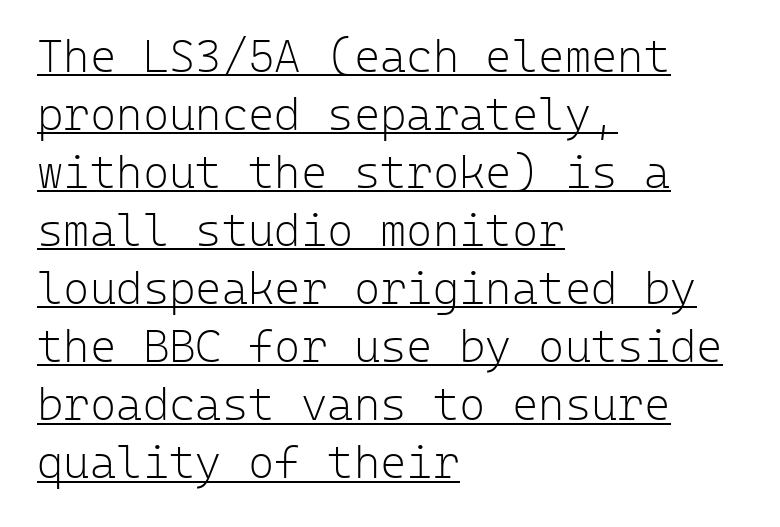
{"serif": "no", "italic": "no", "bold": "no", "weight": "light", "width": "normal", "stroke_contrast": "low", "x_height": "medium", "monospaced": "yes", "underline": "yes", "align": "left", "line_spacing": "normal", "line_spacing_ratio": 1.29, "letter_spacing": "normal", "letter_spacing_em": 0.0, "glyph_px": 45}
